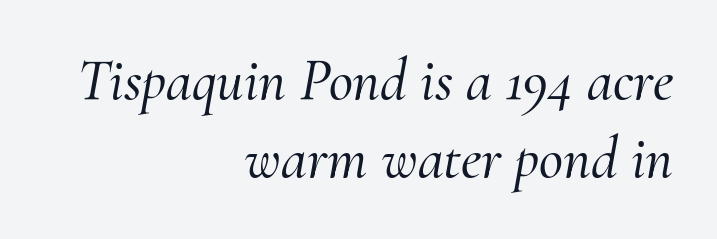
Q: Is the text italic (slanted)? A: Yes, it leans right by about 10 degrees.
Q: Is the typeface a serif or a sans-serif typeface? A: Serif.
Q: Is the text underlined? A: No.
Q: How is the paragraph aligned? A: Right-aligned.
Q: Is the spacing between letters normal or unusually wide? A: Normal.
Q: Is the spacing between lines tight, normal or loose? A: Normal.
Q: Width (condensed, normal, or wide)? A: Normal.
Q: Stroke contrast? A: Medium.
Q: x-height? A: Small.
Q: Monospaced? A: No.
